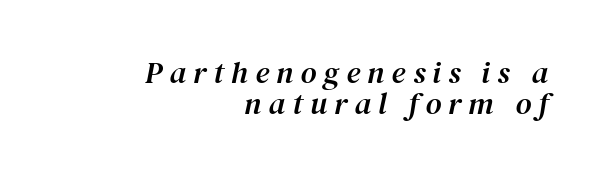
A typesetter would mark this as italic. Short note: letters widely spaced. Notice how descenders almost collide with the ascenders below — that's tight leading. To sum up the face: it has serifs.
